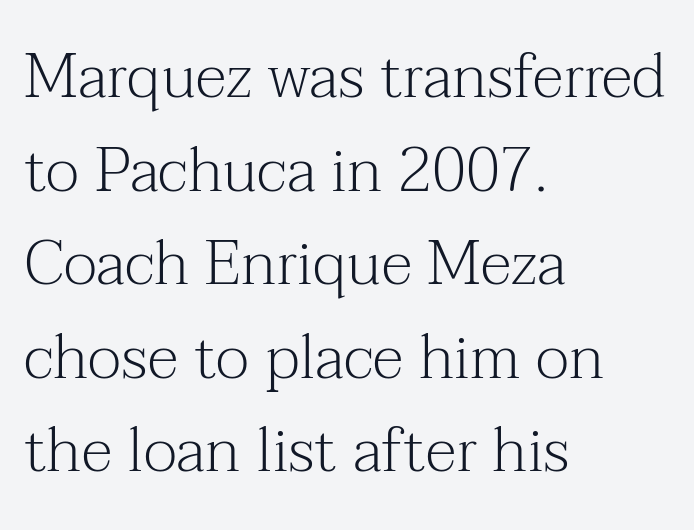
Q: Is the text bold? A: No.
Q: Is the text italic (slanted)? A: No, it is upright.
Q: Is the typeface a serif or a sans-serif typeface? A: Serif.
Q: Is the text underlined? A: No.
Q: How is the paragraph aligned? A: Left-aligned.
Q: Is the spacing between letters normal or unusually wide? A: Normal.
Q: Is the spacing between lines tight, normal or loose? A: Normal.
Q: Width (condensed, normal, or wide)? A: Normal.
Q: Stroke contrast? A: Medium.
Q: x-height? A: Medium.
Q: Monospaced? A: No.
